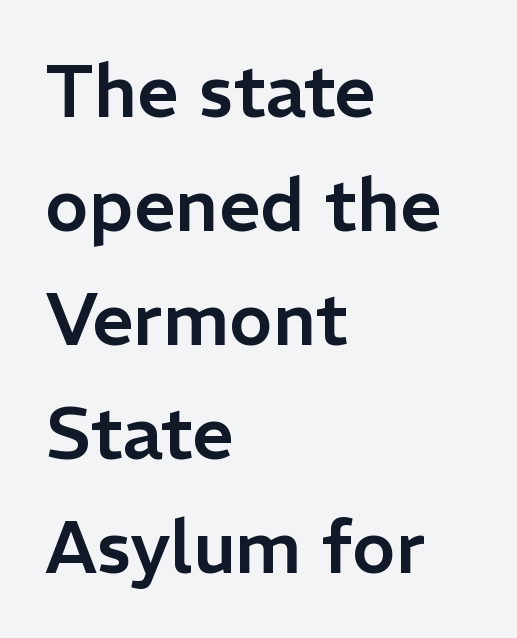
{"serif": "no", "italic": "no", "width": "normal", "stroke_contrast": "low", "x_height": "medium", "monospaced": "no", "underline": "no", "align": "left", "line_spacing": "normal", "line_spacing_ratio": 1.56, "letter_spacing": "normal", "letter_spacing_em": 0.0, "glyph_px": 73}
